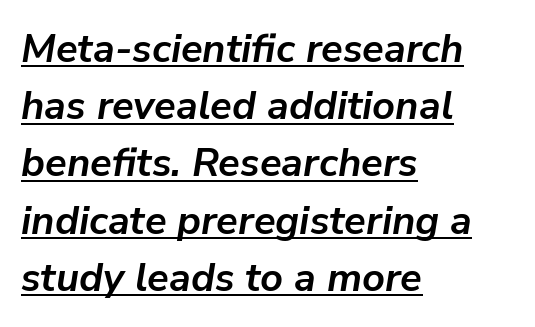
{"italic": "yes", "lean": "right", "slant_degrees": 9, "bold": "yes", "weight": "semibold", "width": "normal", "stroke_contrast": "low", "x_height": "medium", "monospaced": "no", "underline": "yes", "align": "left", "line_spacing": "normal", "line_spacing_ratio": 1.43, "letter_spacing": "normal", "letter_spacing_em": 0.0, "glyph_px": 40}
